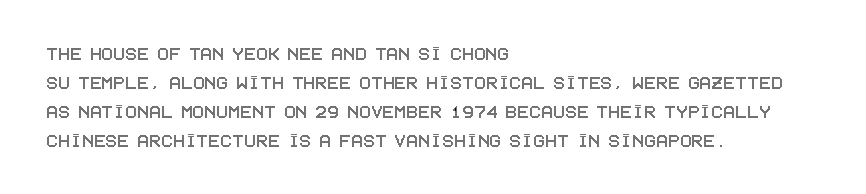
Q: Is the text italic (slanted)? A: No, it is upright.
Q: Is the text underlined? A: No.
Q: How is the paragraph aligned? A: Left-aligned.
Q: Is the spacing between letters normal or unusually wide? A: Normal.
Q: Is the spacing between lines tight, normal or loose? A: Normal.
